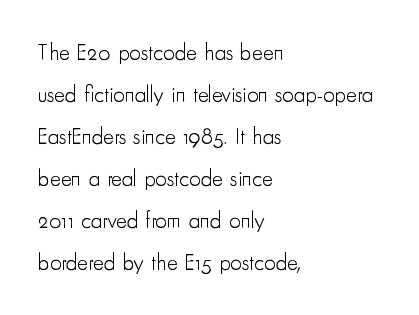
{"italic": "no", "bold": "no", "underline": "no", "align": "left", "line_spacing_ratio": 1.83, "letter_spacing": "normal", "letter_spacing_em": 0.0, "glyph_px": 23}
